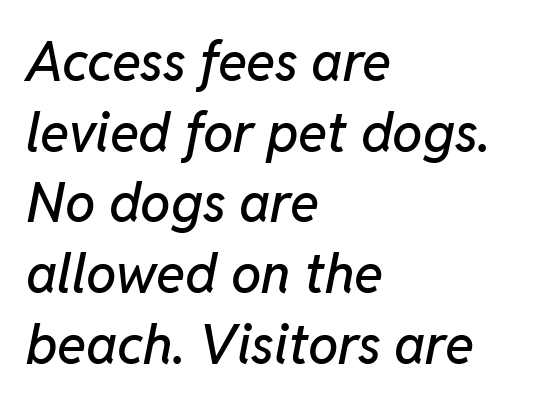
This sample keeps an unexceptional amount of space between lines. Typeset ragged right — the left edge is the straight one. Compared with ordinary roman type, these characters are visibly tilted. The passage shown is typed in a proportional face where columns would drift. There is no visible air inserted between adjacent glyphs. Rule under the text: the space is simply empty.
